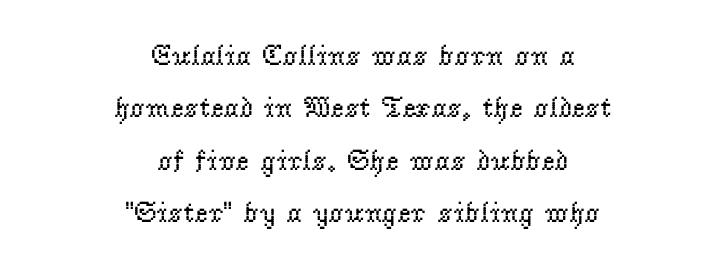
{"serif": "yes", "italic": "no", "bold": "no", "weight": "regular", "width": "normal", "stroke_contrast": "low", "x_height": "small", "monospaced": "no", "underline": "no", "align": "center", "line_spacing_ratio": 1.81, "letter_spacing": "normal", "letter_spacing_em": 0.0, "glyph_px": 29}
